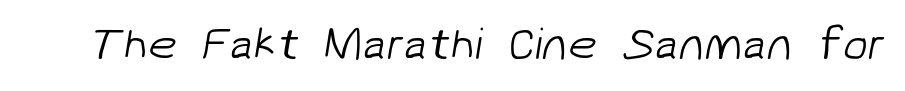
The image shows 46 px light sans-serif type; set normal letter spacing, not underlined; low stroke contrast and a medium x-height.
